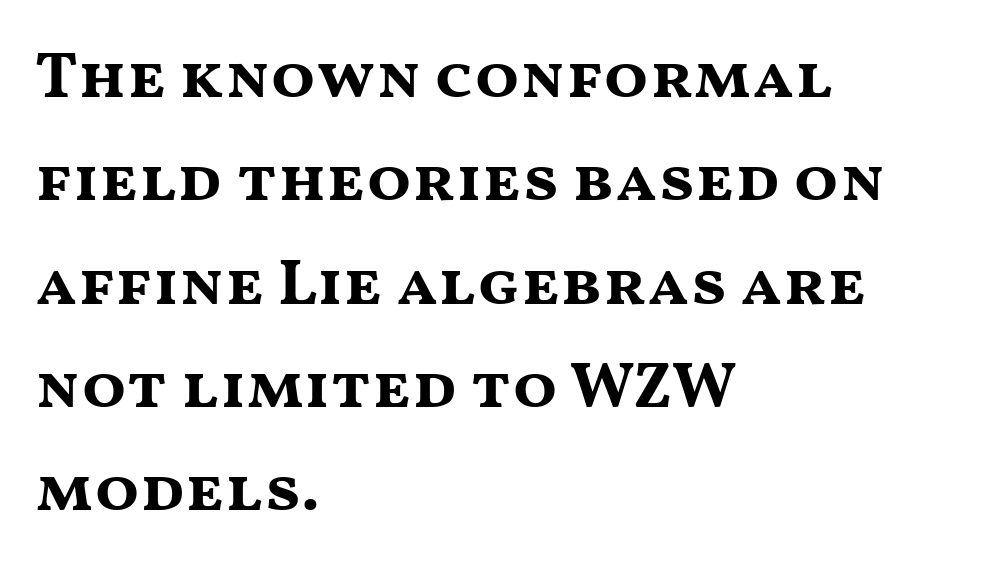
Look at the bottom of the vertical strokes: they stop flat, with no serifs. No word sits above an underline. Every letter is thick-stroked: bold, no question. The face used here is rendered with its standard letterfit. The lettering stays uniformly vertical, giving the passage a roman look.
